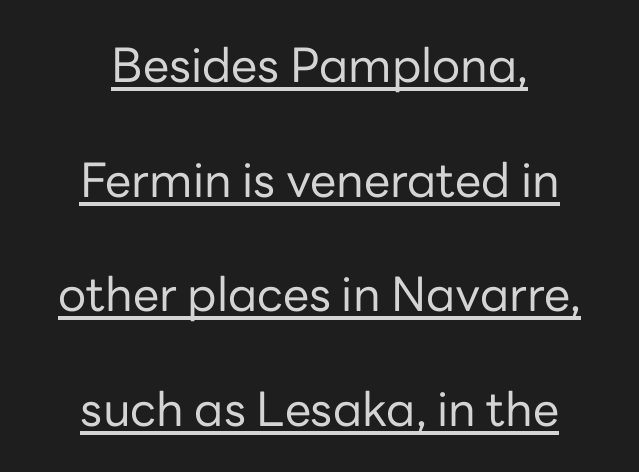
The image shows 47 px regular-weight sans-serif type, upright; set centered, loose line spacing (2.44x), normal letter spacing, underlined; low stroke contrast and a medium x-height.
